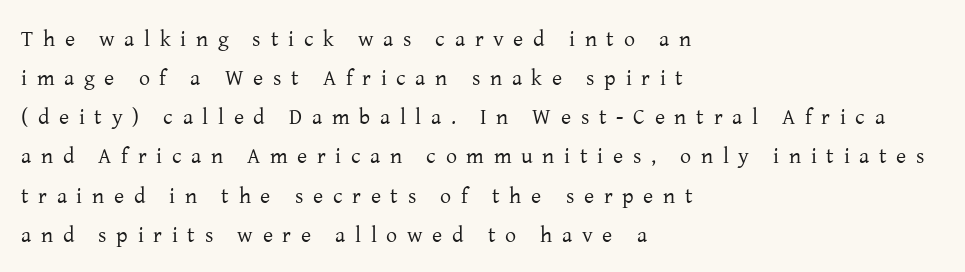
Between one letter and the next there's a generous, obvious gap. Check the space under the baseline: it is left empty. The lettering stays uniformly vertical, giving the passage a roman look. The typesetting does not lean heavy: it is not bold. The lines are quadded left.
